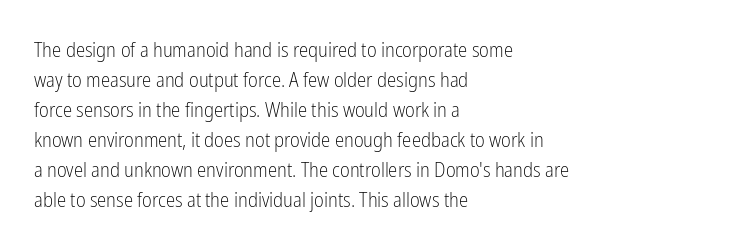
Q: Is the text bold? A: No.
Q: Is the text italic (slanted)? A: No, it is upright.
Q: Is the text underlined? A: No.
Q: How is the paragraph aligned? A: Left-aligned.
Q: Is the spacing between letters normal or unusually wide? A: Normal.
Q: Is the spacing between lines tight, normal or loose? A: Normal.
